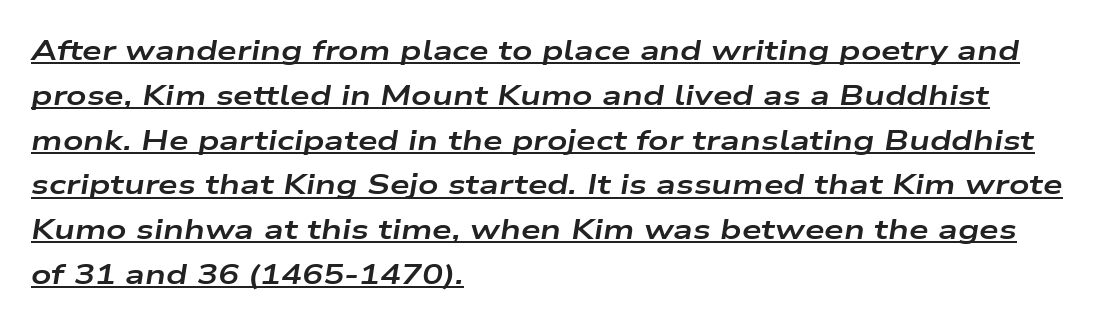
The image shows 28 px bold, wide type, italic (leaning right); set left-aligned, normal line spacing (1.6x), normal letter spacing, underlined; low stroke contrast and a medium x-height.
